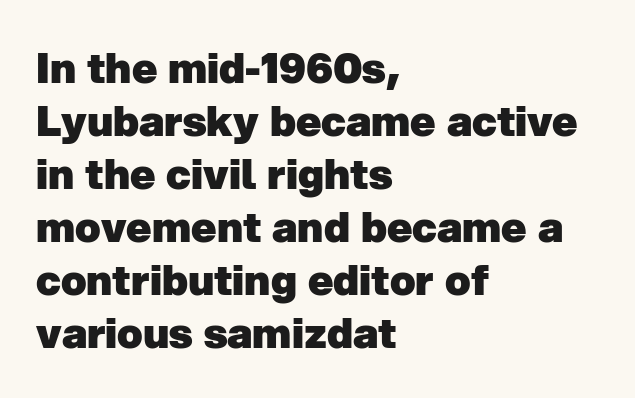
The lines in this sample share a left origin and differ only in where they stop. I'd describe the lettering as bold — thick and assertive. What's the leading like? Ordinary, nothing unusual. Nothing sits at the stroke ends, so this counts as sans-serif.
